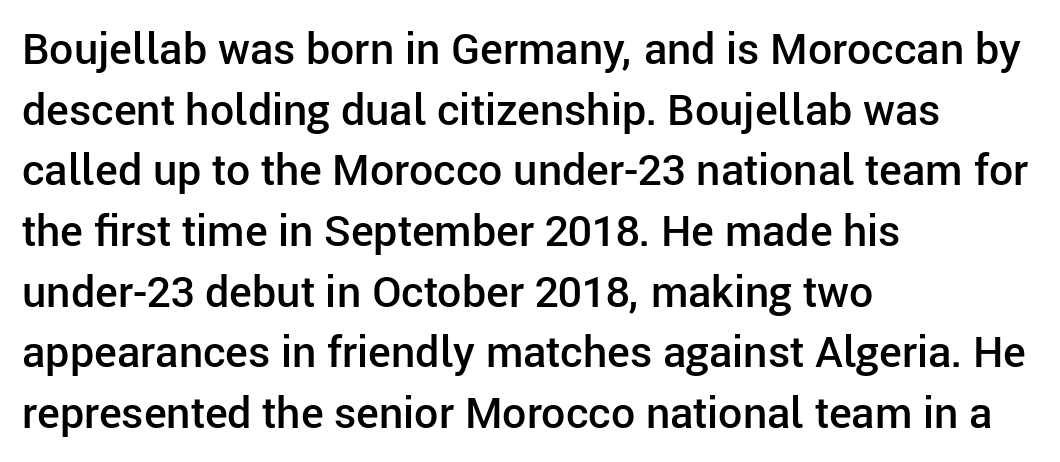
{"serif": "no", "italic": "no", "bold": "semi", "weight": "semibold", "width": "normal", "stroke_contrast": "low", "x_height": "medium", "monospaced": "no", "underline": "no", "align": "left", "line_spacing": "normal", "line_spacing_ratio": 1.41, "letter_spacing": "normal", "letter_spacing_em": 0.0, "glyph_px": 43}
